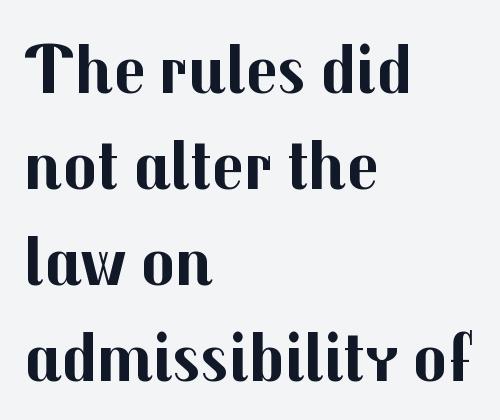
The text block is weighted toward the left margin, trailing off unevenly rightward. Looks like regular typesetting: each glyph gets only the width it needs. What stands out about the letter spacing? Nothing — it is the standard amount. Each row of text sits above clean, open space. You can tell from the bare stems that sans-serif type was used. Each glyph is drawn with heavy, bold strokes.
